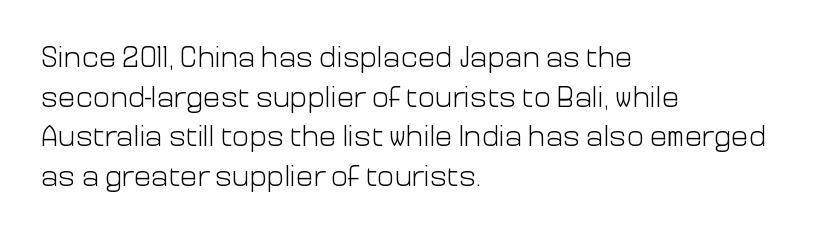
Q: Is the text bold? A: No.
Q: Is the text italic (slanted)? A: No, it is upright.
Q: Is the typeface a serif or a sans-serif typeface? A: Sans-serif.
Q: Is the text underlined? A: No.
Q: How is the paragraph aligned? A: Left-aligned.
Q: Is the spacing between letters normal or unusually wide? A: Normal.
Q: Is the spacing between lines tight, normal or loose? A: Normal.
Q: Width (condensed, normal, or wide)? A: Normal.
Q: Stroke contrast? A: Low.
Q: x-height? A: Medium.
Q: Monospaced? A: No.
